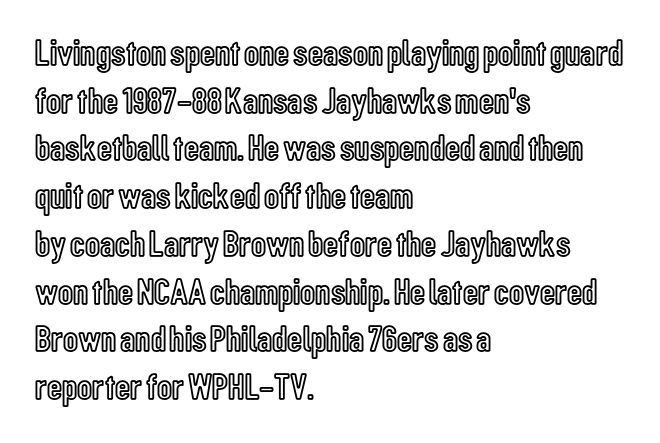
Descenders hang freely into open space. Proportional: the letters do not fall into vertical columns. All the whitespace from short lines collects on the right. Characters follow at the spacing the type designer built in. The font's upright variant was chosen for this text.
